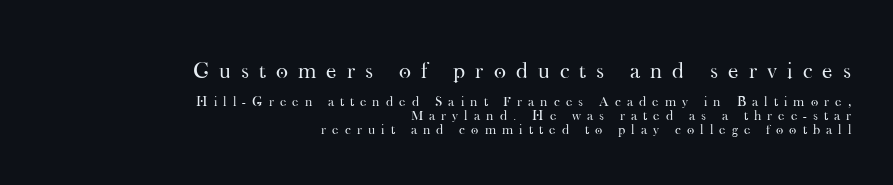
{"italic": "no", "bold": "no", "underline": "no", "align": "right", "line_spacing": "tight", "line_spacing_ratio": 1.02, "letter_spacing": "wide", "letter_spacing_em": 0.44, "larger_block": "first", "size_ratio": 1.64, "glyph_px": 23}
